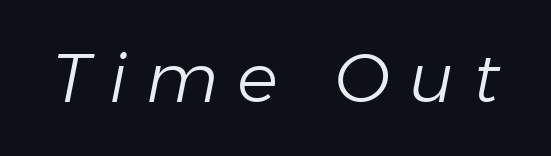
Is this a heavy cut? Hardly; it is regular or lighter. A typesetter would call this proportional, since set widths differ per character. When letters slant like this, we call the style italic. Each word looks stretched out because of the extra space between its letters. Each row of text sits above clean, open space.
